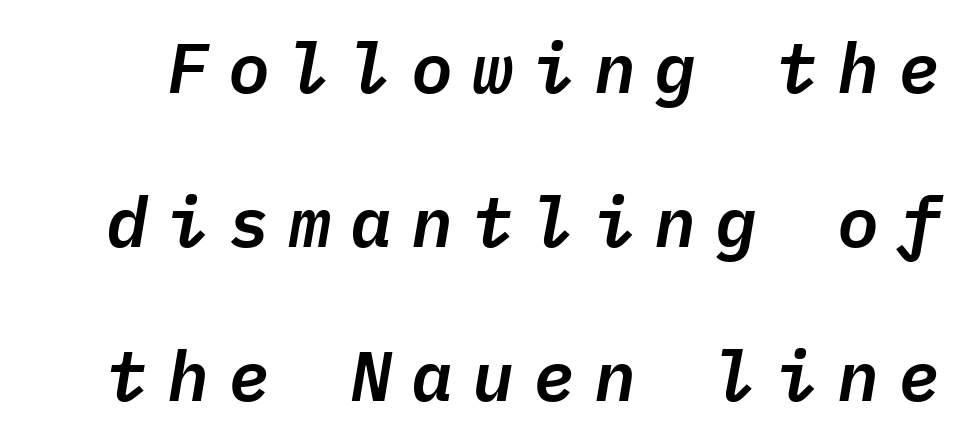
The image shows 70 px text type, italic (leaning right), monospaced; set loose line spacing (2.2x), unusually wide letter spacing (+0.27 em), not underlined; low stroke contrast and a medium x-height.
